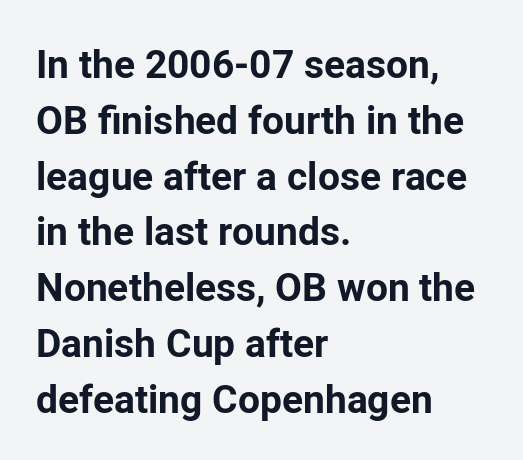
The image shows 39 px bold sans-serif type, upright; set left-aligned, normal line spacing (1.43x), normal letter spacing, not underlined; low stroke contrast and a medium x-height.
